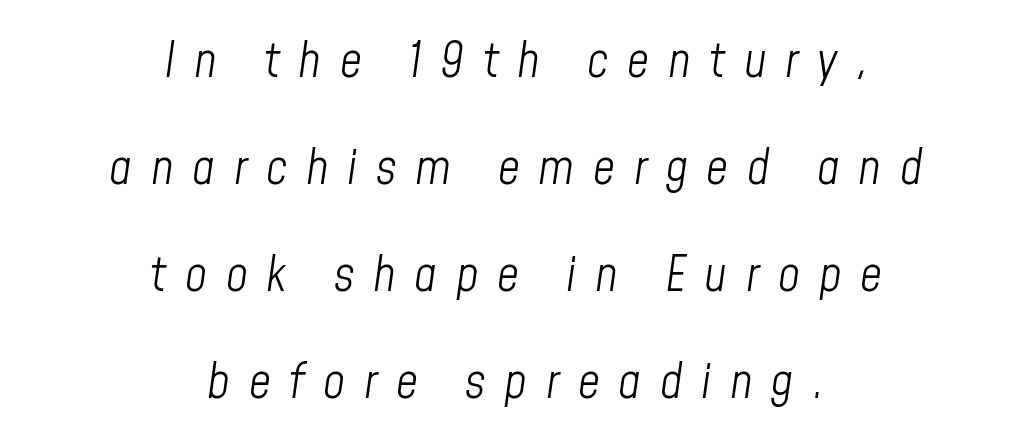
Do the characters align in a grid? No, the font is proportional. The font sits on the lighter half of the weight spectrum, regular included. The paragraph has two soft edges and a firm central axis. The whole block is typeset with a tilt.
